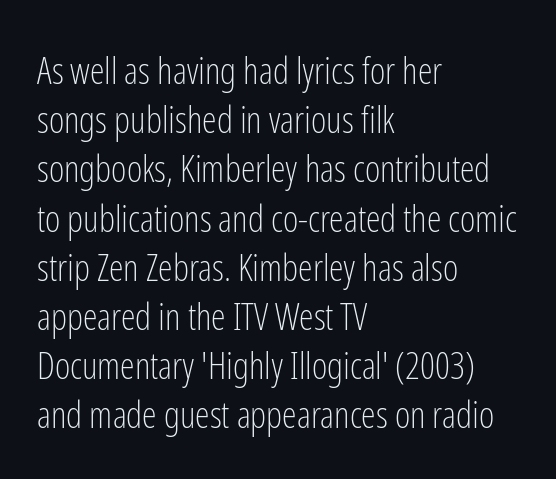
The image shows 37 px light, condensed sans-serif type, upright; set left-aligned, normal line spacing (1.33x), normal letter spacing, not underlined; low stroke contrast and a medium x-height.
